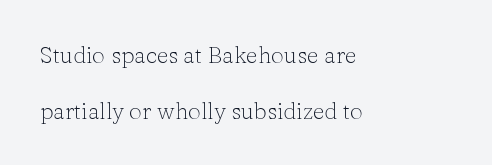
Q: Is the text bold? A: No.
Q: Is the text italic (slanted)? A: No, it is upright.
Q: Is the text underlined? A: No.
Q: How is the paragraph aligned? A: Left-aligned.
Q: Is the spacing between letters normal or unusually wide? A: Normal.
Q: Is the spacing between lines tight, normal or loose? A: Loose.
